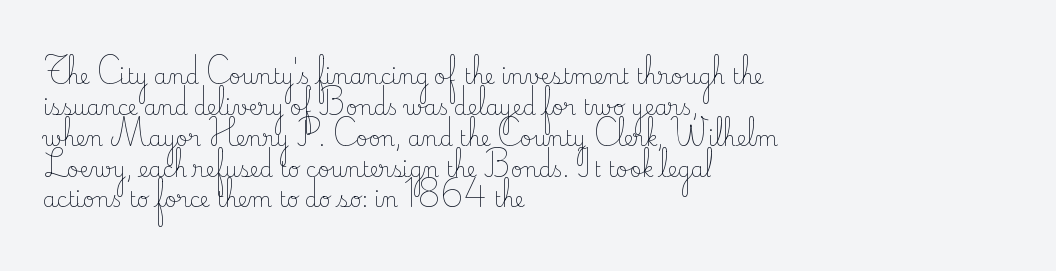
The image shows 21 px text type, upright; set left-aligned, normal line spacing (1.47x), normal letter spacing, not underlined.
